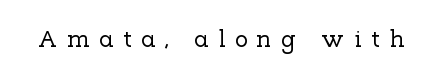
{"italic": "no", "underline": "no", "letter_spacing": "wide", "letter_spacing_em": 0.37, "glyph_px": 25}
